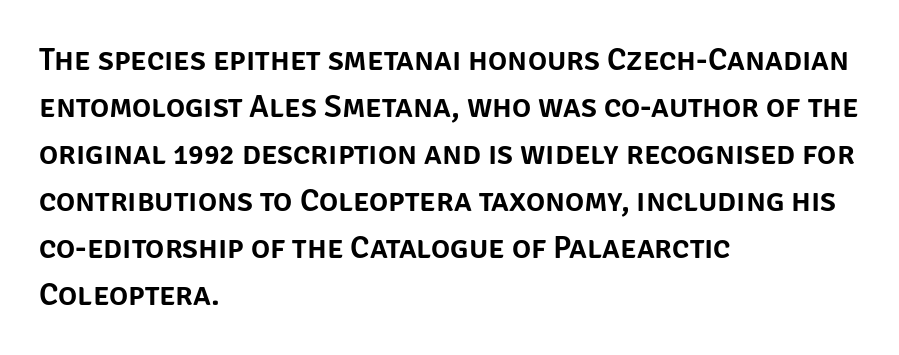
Looks like regular typesetting: each glyph gets only the width it needs. A typesetter would mark this as roman, not italic. Line beginnings align vertically; line endings do not. This sample uses plain, unmodified letter spacing. Normally led — the rows are evenly, conventionally spaced. Unmarked baselines from the first word to the last.
